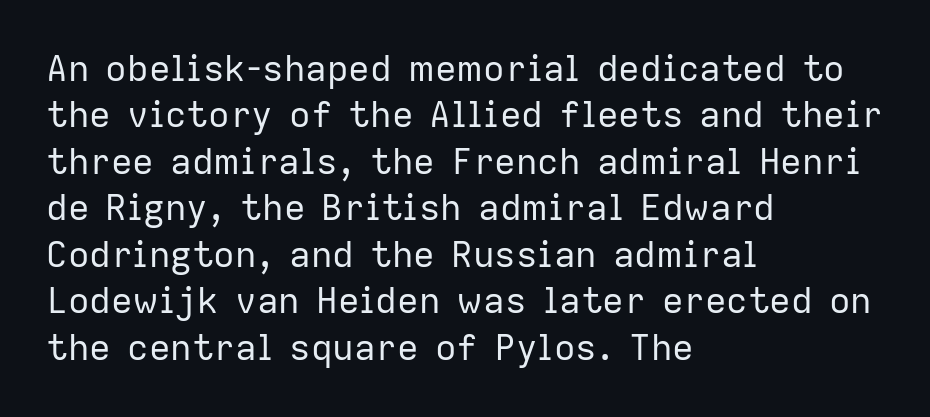
The letters advance in unequal steps, a hallmark of proportional type. A roman cut, with each character standing at attention. Nope, no serifs anywhere on these letters. Tracking here is standard; glyphs follow each other at the usual distance. The rendering uses a moderate line-height, typical for paragraphs. Stroke thickness stays within the range of a standard reading face or lighter.
